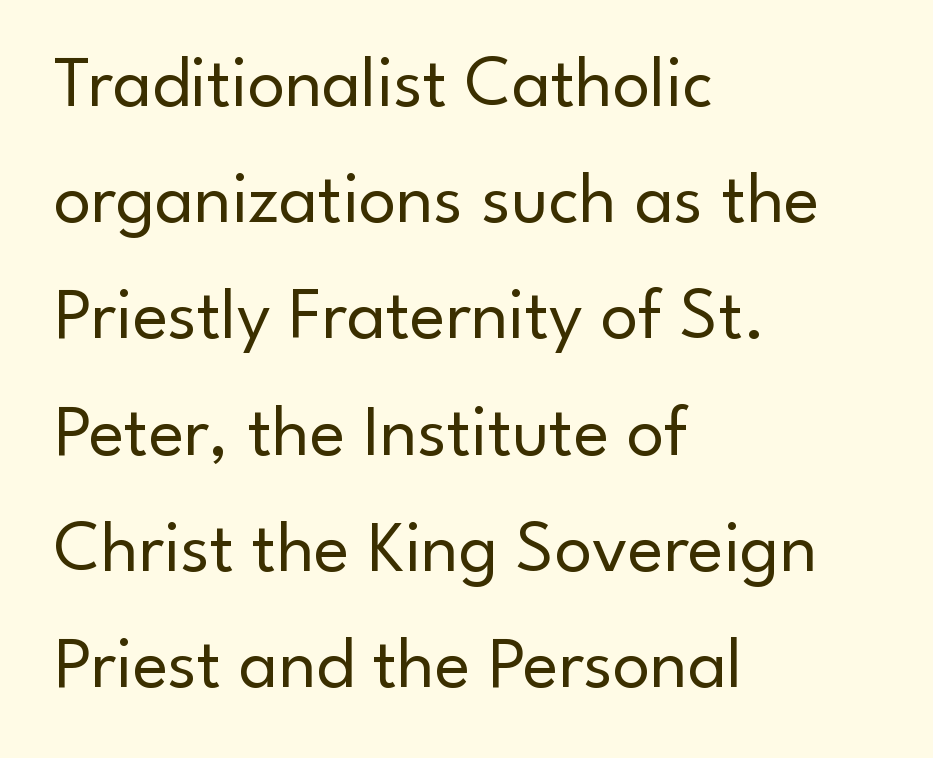
The image shows 74 px regular-weight sans-serif type, upright; set left-aligned, normal line spacing (1.57x), normal letter spacing, not underlined; low stroke contrast and a small x-height.
